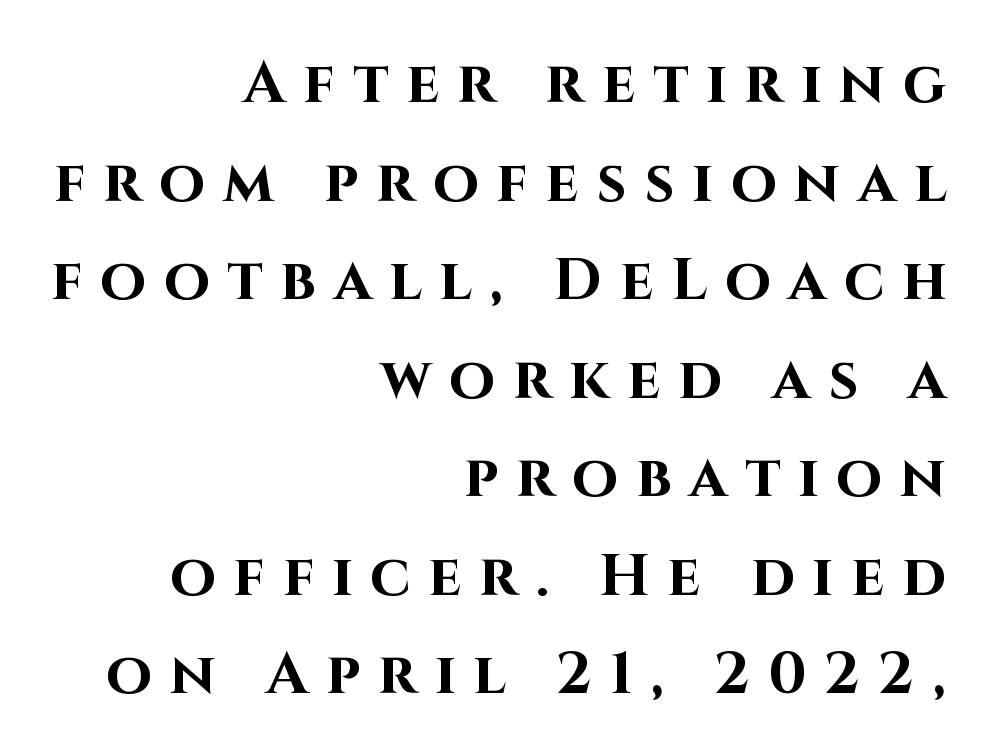
The rows are spaced the way most documents space them. Any mark beneath the type? The region is blank. Do the characters align in a grid? No, the font is proportional. Plenty of ink on the page — the face is bold. Compared with a flush-left layout, this one pins lines to the opposite, right side.
